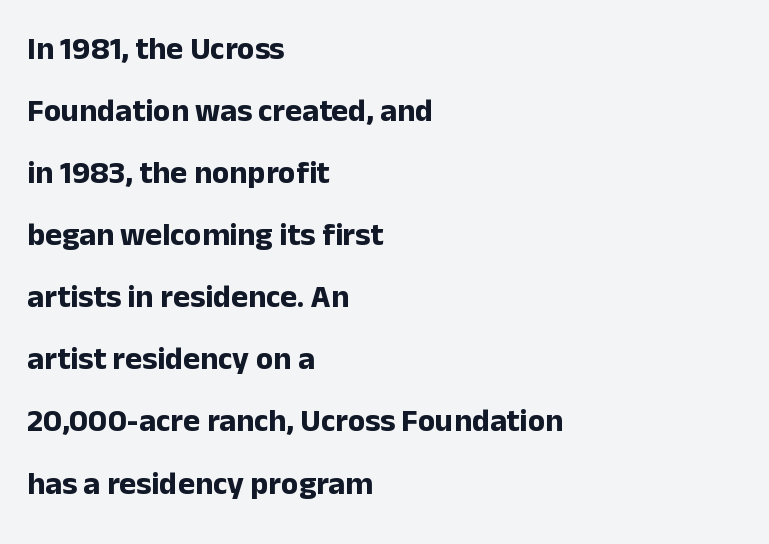
Q: Is the text bold? A: Yes.
Q: Is the text italic (slanted)? A: No, it is upright.
Q: Is the typeface a serif or a sans-serif typeface? A: Sans-serif.
Q: Is the text underlined? A: No.
Q: How is the paragraph aligned? A: Left-aligned.
Q: Is the spacing between letters normal or unusually wide? A: Normal.
Q: Is the spacing between lines tight, normal or loose? A: Loose.
Q: Width (condensed, normal, or wide)? A: Normal.
Q: Stroke contrast? A: Low.
Q: x-height? A: Medium.
Q: Monospaced? A: No.
